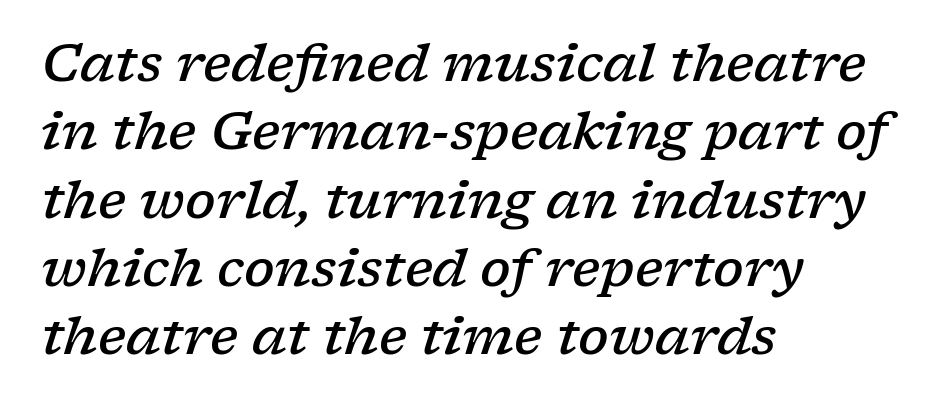
{"serif": "yes", "italic": "yes", "lean": "right", "slant_degrees": 17, "bold": "semi", "weight": "semibold", "width": "wide", "stroke_contrast": "low", "x_height": "medium", "monospaced": "no", "underline": "no", "align": "left", "line_spacing": "normal", "line_spacing_ratio": 1.34, "letter_spacing": "normal", "letter_spacing_em": 0.0, "glyph_px": 51}
